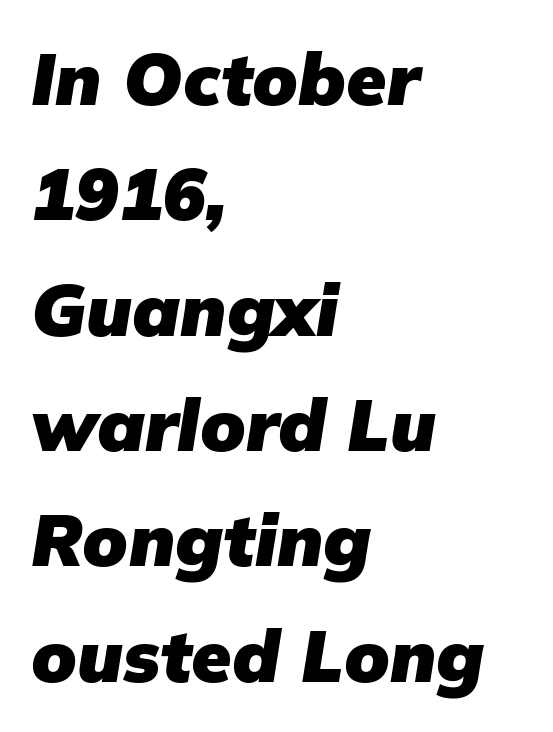
The image shows 73 px heavy type, italic (leaning right); set left-aligned, normal line spacing (1.58x), normal letter spacing, not underlined; low stroke contrast and a medium x-height.
